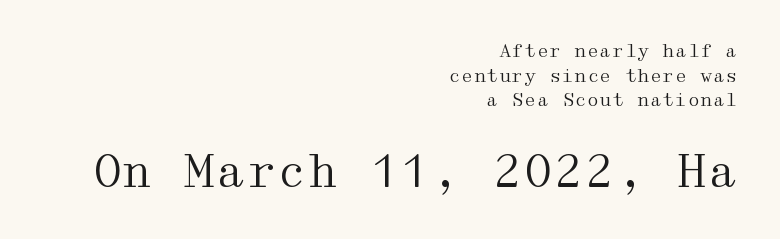
{"serif": "yes", "italic": "no", "bold": "no", "weight": "regular", "width": "wide", "stroke_contrast": "medium", "x_height": "medium", "underline": "no", "align": "right", "line_spacing": "normal", "line_spacing_ratio": 1.37, "letter_spacing": "normal", "letter_spacing_em": 0.0, "larger_block": "second", "size_ratio": 2.44, "glyph_px": 44}
